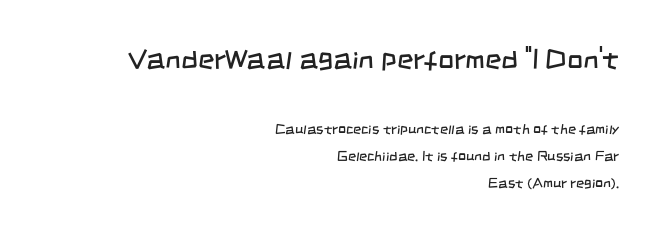
{"serif": "no", "bold": "no", "weight": "regular", "width": "condensed", "stroke_contrast": "low", "x_height": "large", "monospaced": "no", "underline": "no", "align": "right", "line_spacing": "loose", "line_spacing_ratio": 1.94, "letter_spacing": "normal", "letter_spacing_em": 0.0, "larger_block": "first", "size_ratio": 2.0, "glyph_px": 28}
